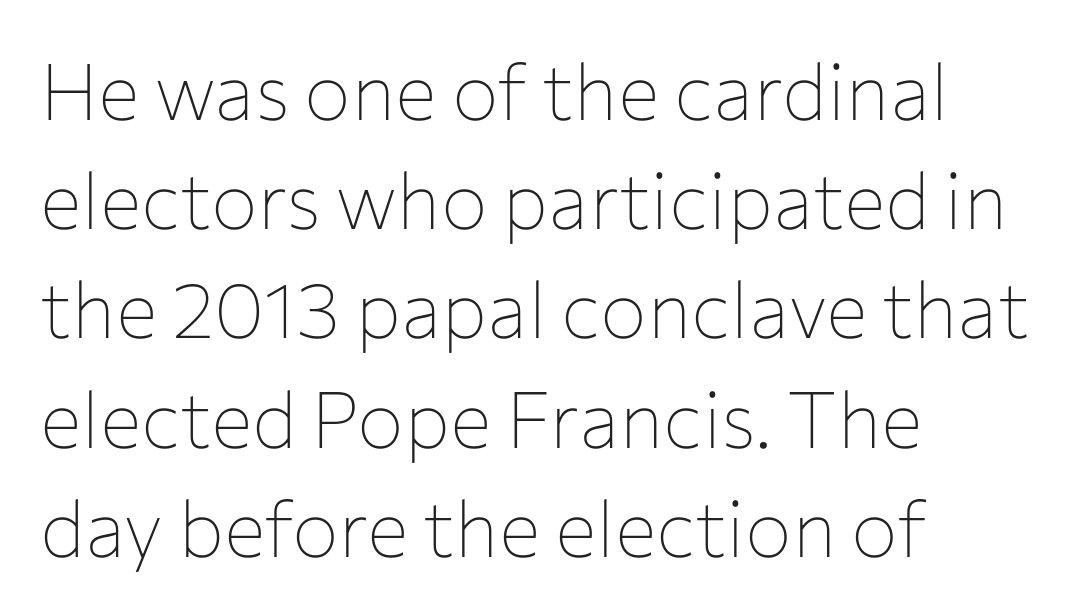
The image shows 78 px thin sans-serif type, upright; set left-aligned, normal line spacing (1.4x), normal letter spacing, not underlined; low stroke contrast and a medium x-height.
